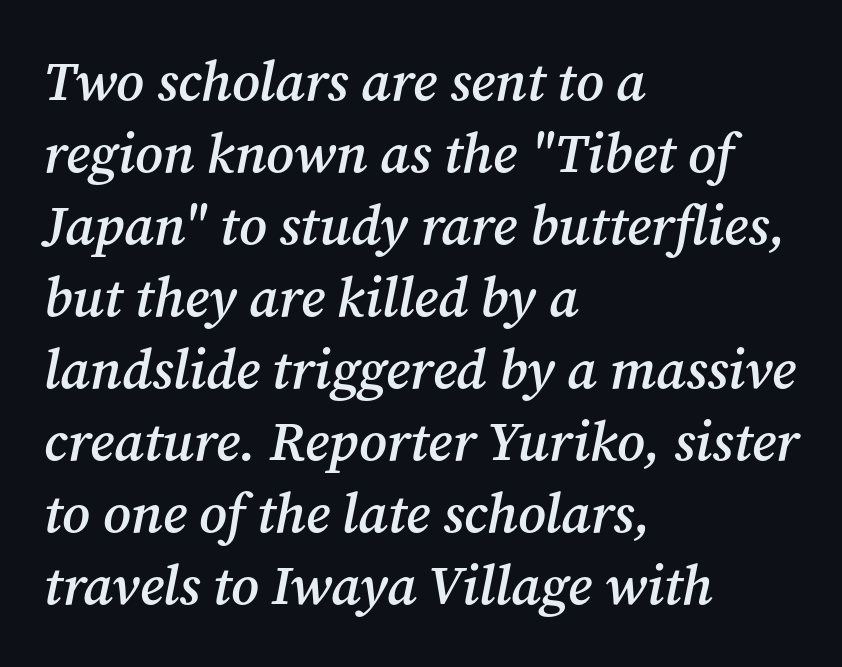
Q: Is the text bold? A: Semi-bold.
Q: Is the text italic (slanted)? A: Yes, it leans right by about 12 degrees.
Q: Is the typeface a serif or a sans-serif typeface? A: Serif.
Q: Is the text underlined? A: No.
Q: How is the paragraph aligned? A: Left-aligned.
Q: Is the spacing between letters normal or unusually wide? A: Normal.
Q: Is the spacing between lines tight, normal or loose? A: Normal.
Q: Width (condensed, normal, or wide)? A: Normal.
Q: Stroke contrast? A: Medium.
Q: x-height? A: Medium.
Q: Monospaced? A: No.
